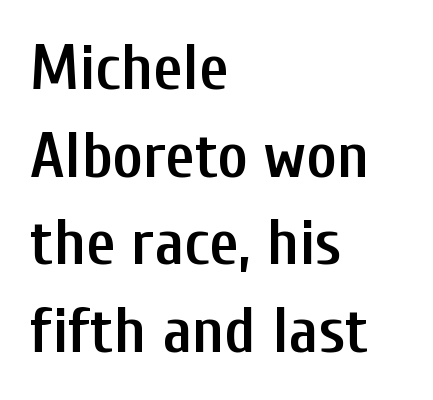
Quick note: not italic, upright. Glance below the letters and you will spot only blank space. A typesetter would call this proportional, since set widths differ per character. The typesetting leans somewhat heavy: a semibold. Regarding serifs, this sample does without them. Tracking here is standard; glyphs follow each other at the usual distance.
